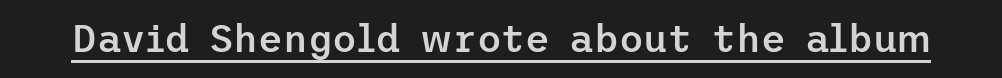
The image shows 38 px semibold sans-serif type, upright; set normal letter spacing, underlined; low stroke contrast and a medium x-height.
